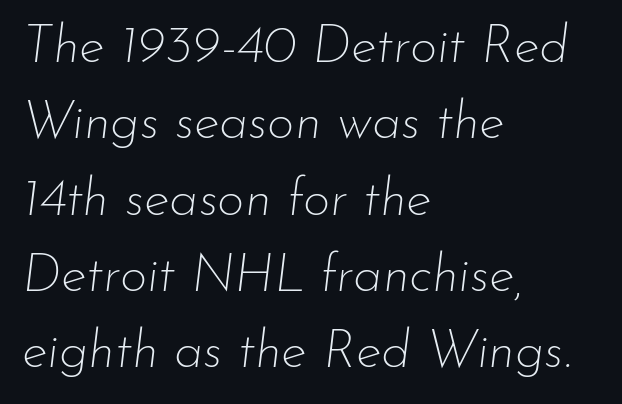
Q: Is the text bold? A: No.
Q: Is the text italic (slanted)? A: Yes, it leans right by about 7 degrees.
Q: Is the text underlined? A: No.
Q: How is the paragraph aligned? A: Left-aligned.
Q: Is the spacing between letters normal or unusually wide? A: Normal.
Q: Is the spacing between lines tight, normal or loose? A: Normal.
Q: Width (condensed, normal, or wide)? A: Normal.
Q: Stroke contrast? A: Low.
Q: x-height? A: Small.
Q: Monospaced? A: No.
